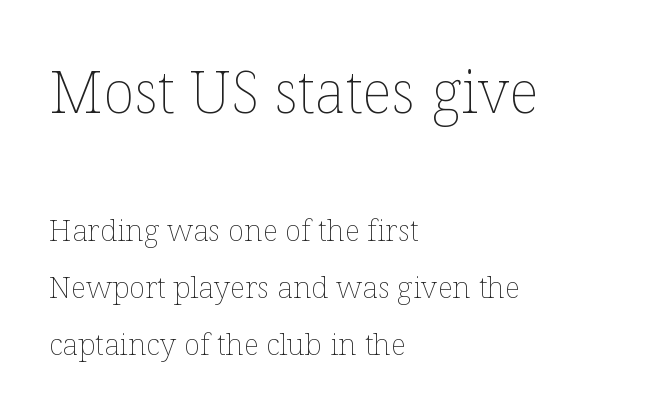
The image shows 59 px thin type, upright; set left-aligned, loose line spacing (1.9x), normal letter spacing, not underlined; the first (top) block is 1.97x larger; low stroke contrast and a medium x-height.
